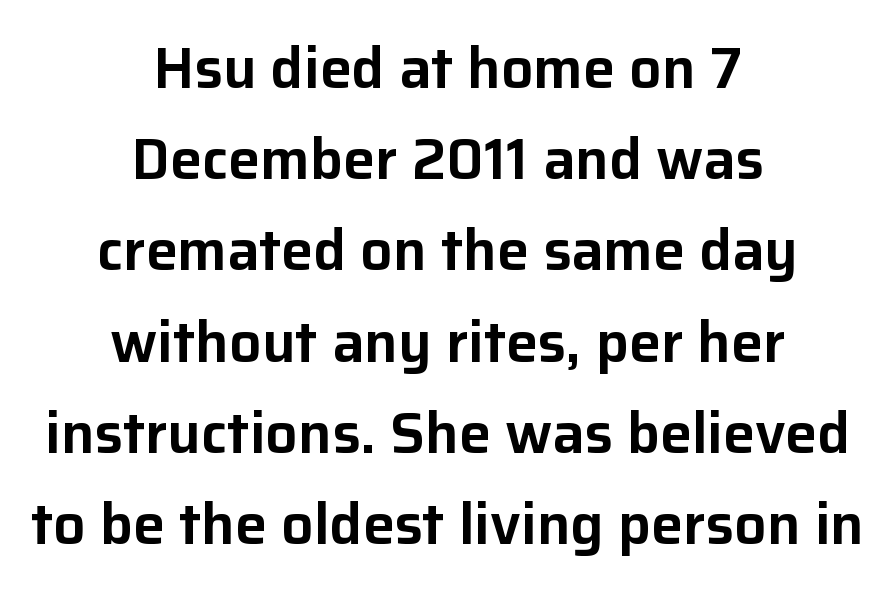
The image shows 57 px sans-serif type, upright; set centered, normal line spacing (1.6x), normal letter spacing, not underlined; low stroke contrast and a medium x-height.
